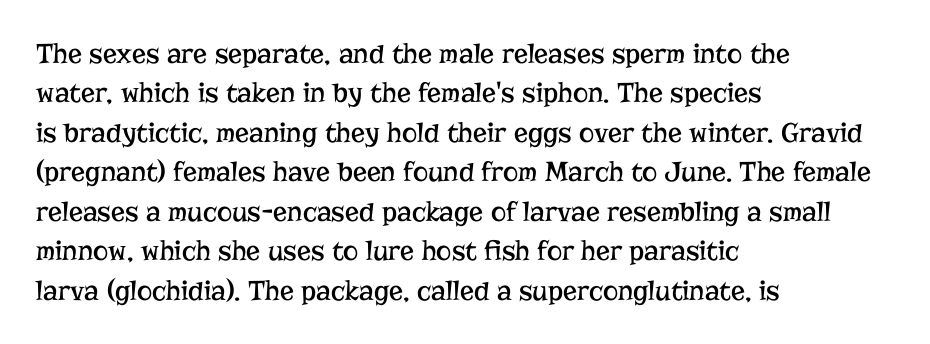
The image shows 29 px regular-weight serif type, upright; set left-aligned, normal line spacing (1.36x), normal letter spacing, not underlined; low stroke contrast and a medium x-height.
